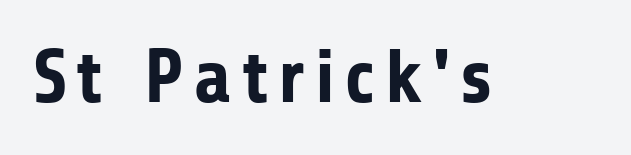
The letters advance in unequal steps, a hallmark of proportional type. Are there feet on the stems? There aren't — it's a sans. Check the space under the baseline: it is left empty. A typesetter would mark this as roman, not italic.
